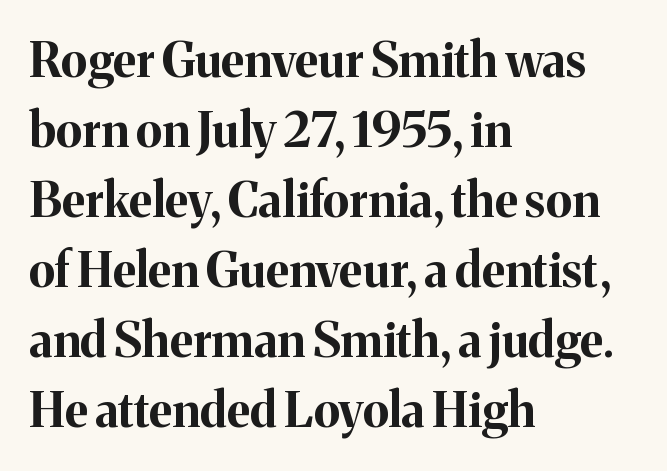
The image shows 48 px bold serif type, upright; set left-aligned, normal line spacing (1.46x), normal letter spacing, not underlined; medium stroke contrast and a medium x-height.
